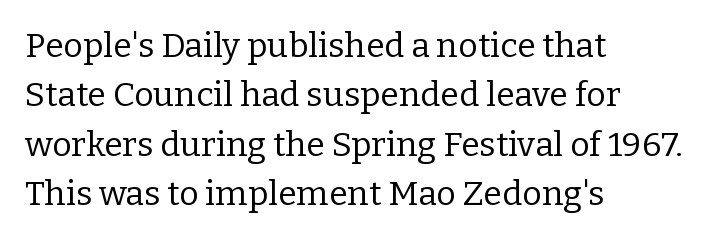
Here the glyphs are tracked normally, forming tight word shapes. This sample has the flowing, uneven cadence of proportional lettering. The paragraph has a hard left edge and a soft right edge. You can tell it's not italic because the verticals are truly vertical.
